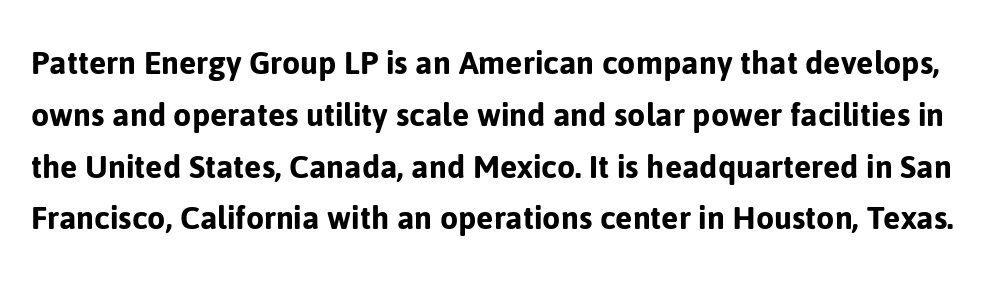
{"serif": "no", "italic": "no", "width": "normal", "stroke_contrast": "low", "x_height": "medium", "monospaced": "no", "underline": "no", "line_spacing": "normal", "line_spacing_ratio": 1.4, "letter_spacing": "normal", "letter_spacing_em": 0.0, "glyph_px": 37}
